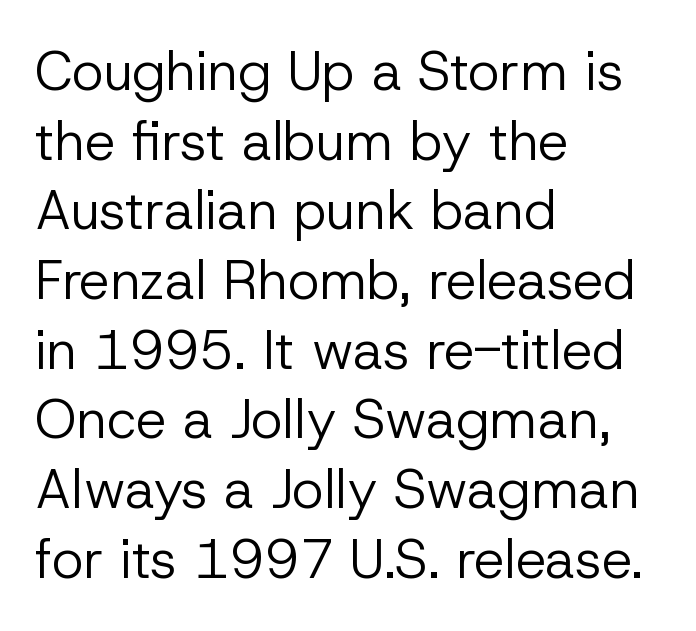
The designer went with a sans here, leaving each stem footless. Glance below the letters and you will spot only blank space. Weight: not bold — regular or lighter. Interline gaps are of average width in this sample.
